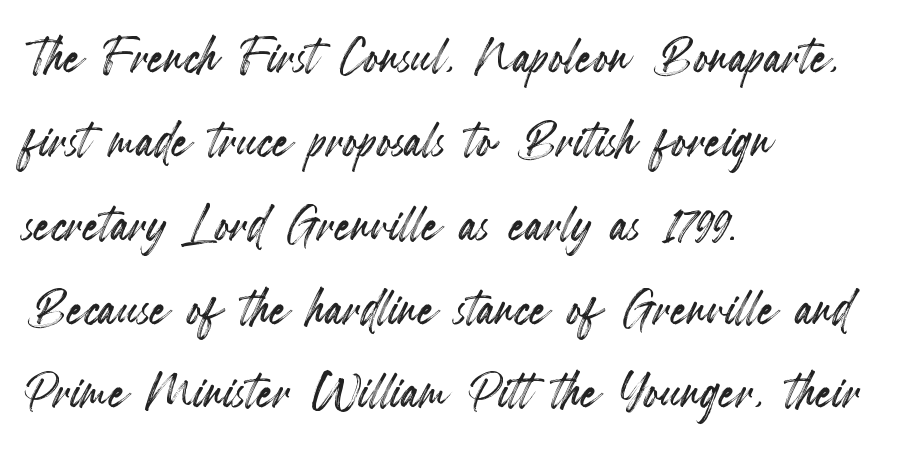
Compared with typical paragraphs, the rows here are spaced about the same. Note the varied advance widths — an 'i' is clearly narrower than an 'm'. Standard letterfit; no display-style spreading of the glyphs. Decoration check: the copy has no underline. Horizontal alignment here is leftward, the default for most running prose.
